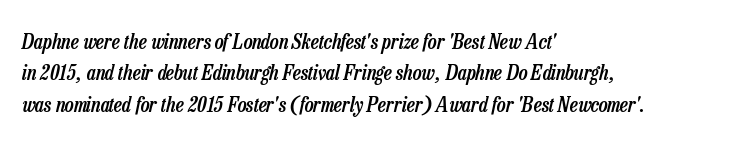
{"italic": "yes", "lean": "right", "slant_degrees": 13, "bold": "semi", "underline": "no", "align": "left", "line_spacing": "normal", "line_spacing_ratio": 1.49, "letter_spacing": "normal", "letter_spacing_em": 0.0, "glyph_px": 21}
